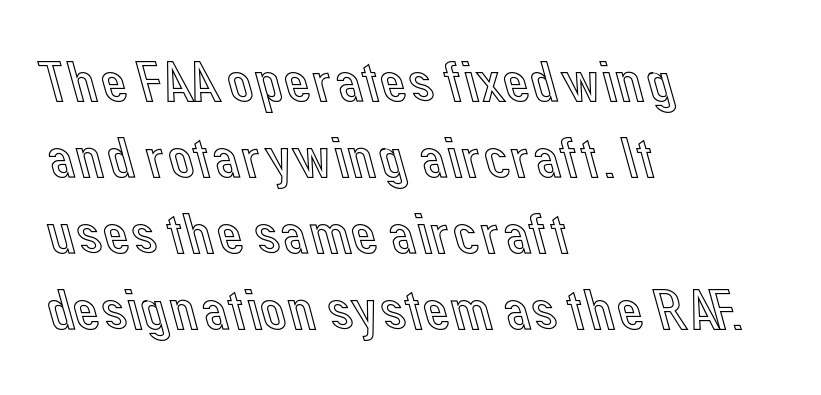
Q: Is the text italic (slanted)? A: Yes.
Q: Is the text underlined? A: No.
Q: How is the paragraph aligned? A: Left-aligned.
Q: Is the spacing between letters normal or unusually wide? A: Normal.
Q: Is the spacing between lines tight, normal or loose? A: Normal.
Q: Width (condensed, normal, or wide)? A: Normal.
Q: x-height? A: Medium.
Q: Monospaced? A: No.
